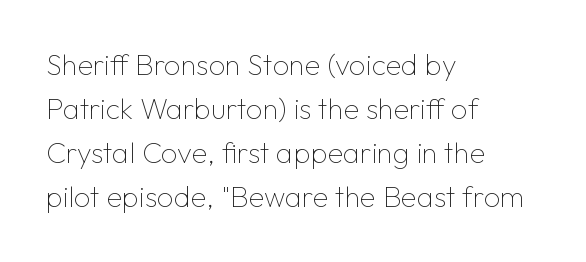
The designer left line spacing at the default. This reads as an unemphasized weight, regular at the heaviest. The passage is arranged the way most books set body copy — flush left. Letter spacing: default. Every character sits straight up, as roman type does.
